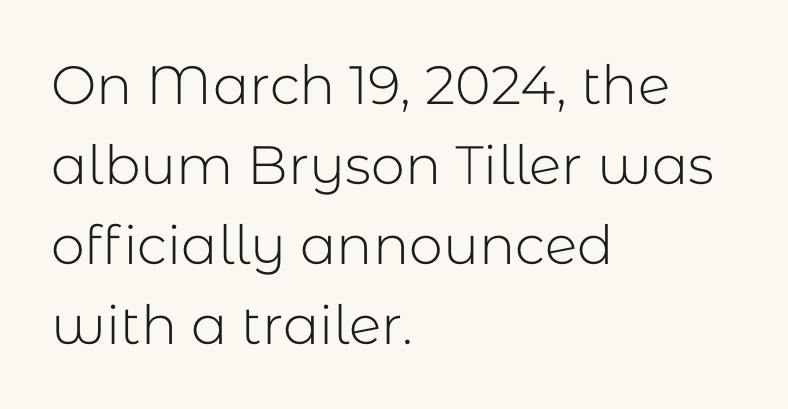
The image shows 54 px light sans-serif type, upright; set left-aligned, normal line spacing (1.48x), normal letter spacing, not underlined; low stroke contrast and a medium x-height.
